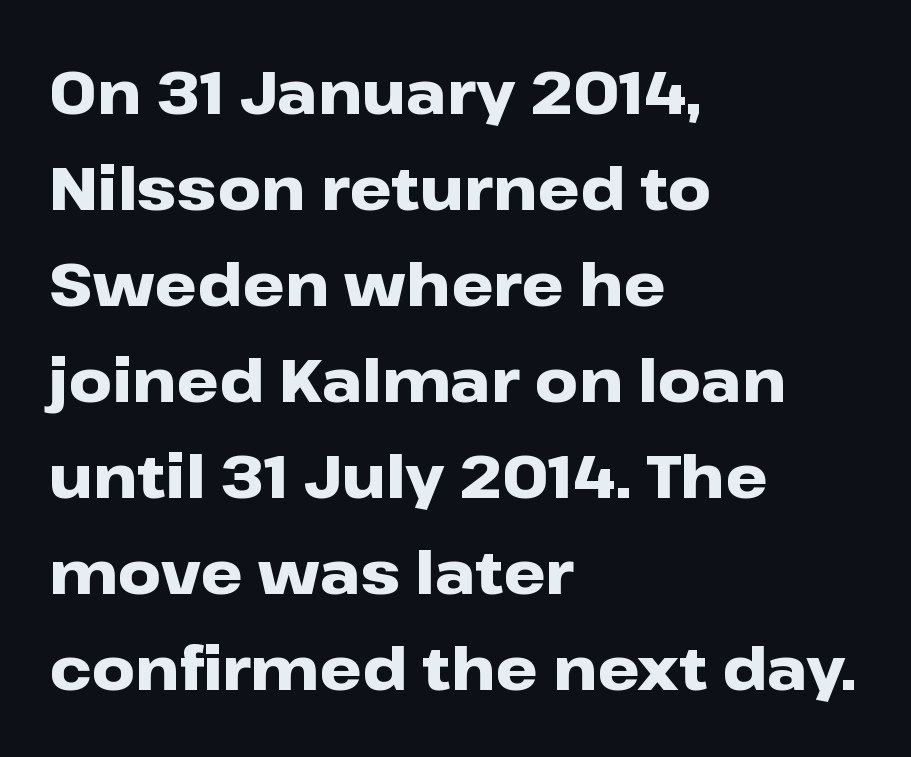
{"serif": "no", "italic": "no", "bold": "yes", "weight": "heavy", "width": "wide", "stroke_contrast": "low", "x_height": "medium", "monospaced": "no", "underline": "no", "align": "left", "line_spacing": "normal", "line_spacing_ratio": 1.6, "letter_spacing": "normal", "letter_spacing_em": 0.0, "glyph_px": 60}
